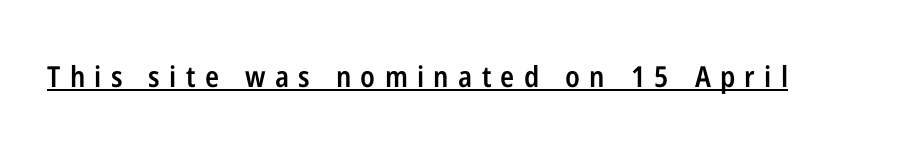
{"serif": "no", "italic": "no", "bold": "semi", "weight": "semibold", "width": "condensed", "stroke_contrast": "low", "x_height": "medium", "monospaced": "no", "underline": "yes", "letter_spacing": "wide", "letter_spacing_em": 0.32, "glyph_px": 29}
